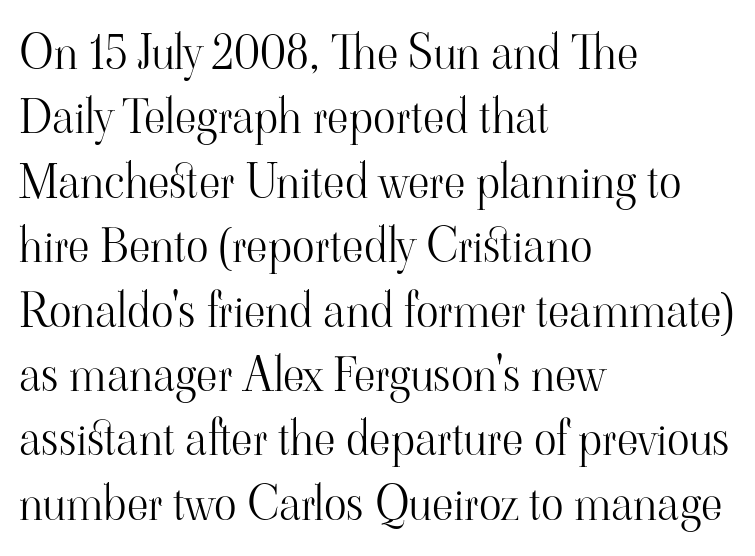
{"serif": "yes", "italic": "no", "bold": "no", "weight": "light", "width": "normal", "stroke_contrast": "high", "x_height": "small", "monospaced": "no", "underline": "no", "align": "left", "line_spacing": "normal", "line_spacing_ratio": 1.37, "letter_spacing": "normal", "letter_spacing_em": 0.0, "glyph_px": 47}
